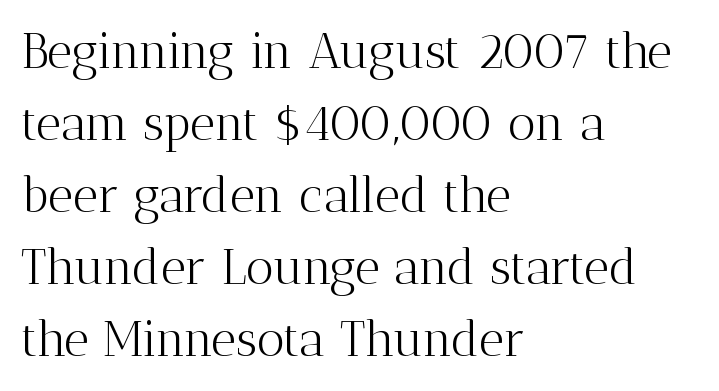
The lines sit at an ordinary, default distance from one another. The passage shown is typed in a proportional face where columns would drift. Upright lettering throughout. Type without underlining. The font sits on the lighter half of the weight spectrum, regular included. If you drew a ruler down the left edge, every line would touch it.
